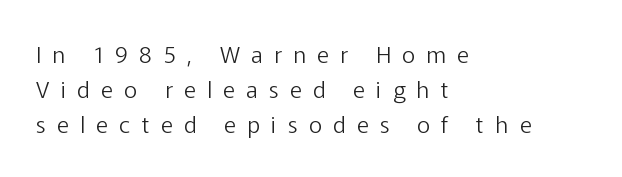
{"italic": "no", "bold": "no", "underline": "no", "align": "left", "line_spacing": "normal", "line_spacing_ratio": 1.53, "letter_spacing": "wide", "letter_spacing_em": 0.49, "glyph_px": 23}
